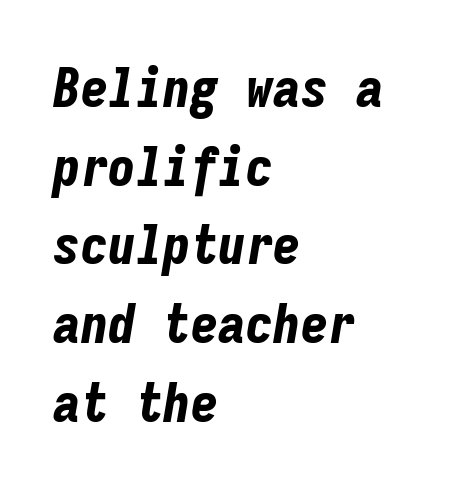
The face used here has the dense, thick strokes of a bold. Visually the block forms a straight wall on the left and a jagged coastline on the right. Baseline-to-baseline distance is the conventional proportion of letter height. The letterforms sit shoulder to shoulder at normal distance. Compared with ordinary roman type, these characters are visibly tilted. Do the characters align in a grid? Yes, the font is monospaced.
